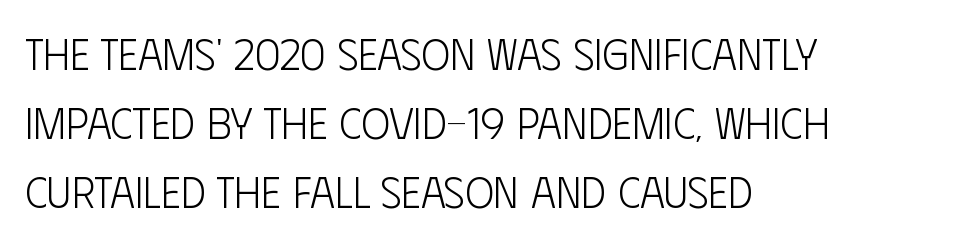
{"serif": "no", "italic": "no", "bold": "no", "weight": "light", "width": "condensed", "stroke_contrast": "low", "x_height": "large", "monospaced": "no", "underline": "no", "align": "left", "line_spacing": "normal", "line_spacing_ratio": 1.61, "letter_spacing": "normal", "letter_spacing_em": 0.0, "glyph_px": 43}
